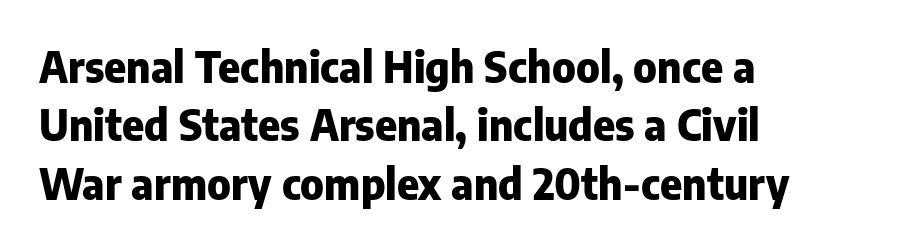
Vertically, the passage feels balanced, rows spaced as you'd expect. Here the glyphs are tracked normally, forming tight word shapes. Note: no serifs on the glyphs. Is there any slant? The stems are plumb.
